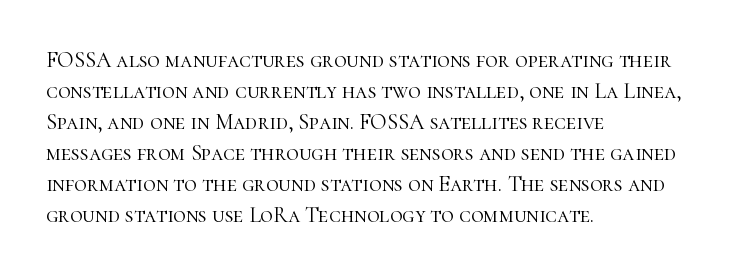
Q: Is the text bold? A: No.
Q: Is the text italic (slanted)? A: No, it is upright.
Q: Is the text underlined? A: No.
Q: How is the paragraph aligned? A: Left-aligned.
Q: Is the spacing between letters normal or unusually wide? A: Normal.
Q: Is the spacing between lines tight, normal or loose? A: Normal.
